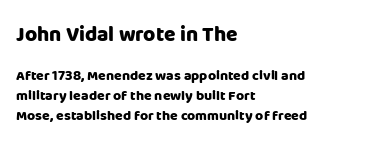
{"italic": "no", "bold": "yes", "underline": "no", "align": "left", "line_spacing": "normal", "line_spacing_ratio": 1.43, "letter_spacing": "normal", "letter_spacing_em": 0.0, "larger_block": "first", "size_ratio": 1.5, "glyph_px": 21}
